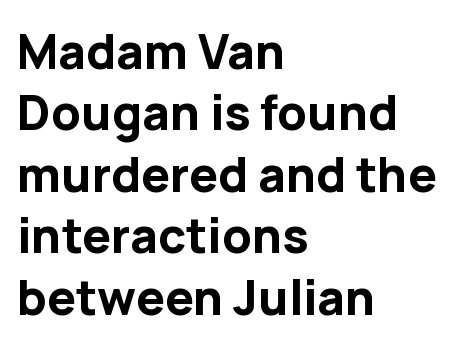
Q: Is the text bold? A: Yes.
Q: Is the text italic (slanted)? A: No, it is upright.
Q: Is the typeface a serif or a sans-serif typeface? A: Sans-serif.
Q: Is the text underlined? A: No.
Q: How is the paragraph aligned? A: Left-aligned.
Q: Is the spacing between letters normal or unusually wide? A: Normal.
Q: Is the spacing between lines tight, normal or loose? A: Normal.
Q: Width (condensed, normal, or wide)? A: Normal.
Q: Stroke contrast? A: Low.
Q: x-height? A: Medium.
Q: Monospaced? A: No.
